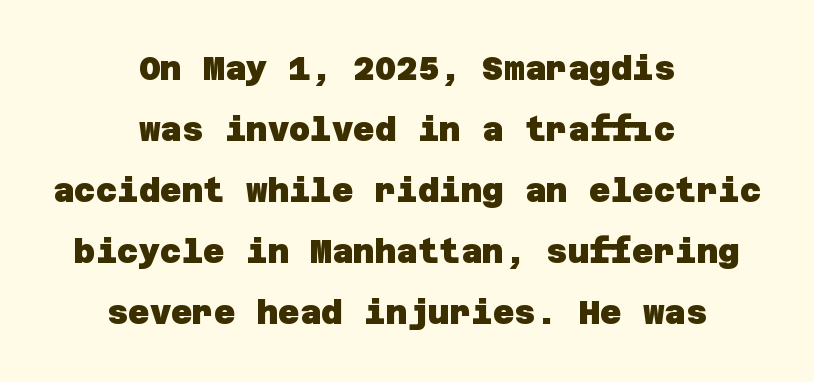
{"serif": "no", "bold": "yes", "weight": "heavy", "width": "normal", "stroke_contrast": "low", "x_height": "large", "underline": "no", "align": "center", "line_spacing_ratio": 1.85, "letter_spacing": "normal", "letter_spacing_em": 0.0, "glyph_px": 33}
